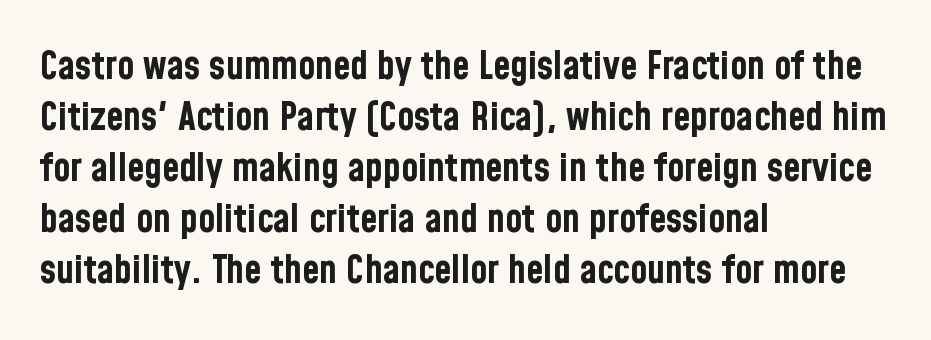
Q: Is the text bold? A: Yes.
Q: Is the text italic (slanted)? A: No, it is upright.
Q: Is the typeface a serif or a sans-serif typeface? A: Sans-serif.
Q: Is the text underlined? A: No.
Q: How is the paragraph aligned? A: Left-aligned.
Q: Is the spacing between letters normal or unusually wide? A: Normal.
Q: Is the spacing between lines tight, normal or loose? A: Normal.
Q: Width (condensed, normal, or wide)? A: Condensed.
Q: Stroke contrast? A: Low.
Q: x-height? A: Medium.
Q: Monospaced? A: No.
